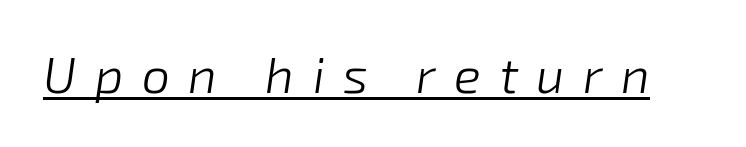
Every character sits at an angle, as italics do. Quick note: underline on. Do the characters align in a grid? No, the font is proportional. What stands out about the letter spacing? Its width — letters are far apart. No letter is thick-stroked: the sample isn't bold.
